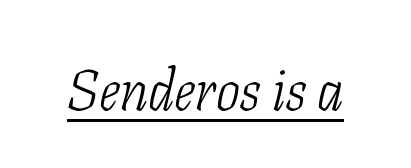
Q: Is the text bold? A: No.
Q: Is the text italic (slanted)? A: Yes, it leans right by about 11 degrees.
Q: Is the typeface a serif or a sans-serif typeface? A: Serif.
Q: Is the text underlined? A: Yes.
Q: Is the spacing between letters normal or unusually wide? A: Normal.
Q: Width (condensed, normal, or wide)? A: Condensed.
Q: Stroke contrast? A: Low.
Q: x-height? A: Medium.
Q: Monospaced? A: No.
